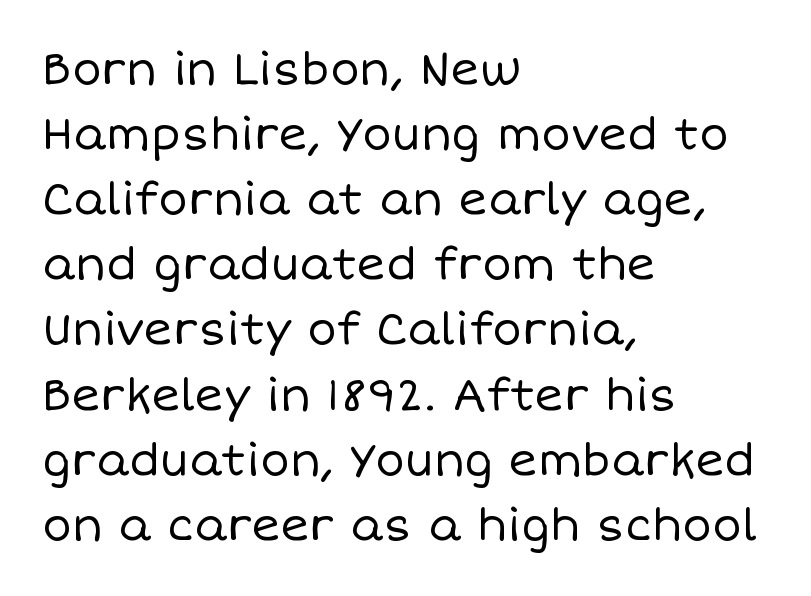
Q: Is the text bold? A: No.
Q: Is the text italic (slanted)? A: No, it is upright.
Q: Is the text underlined? A: No.
Q: How is the paragraph aligned? A: Left-aligned.
Q: Is the spacing between letters normal or unusually wide? A: Normal.
Q: Is the spacing between lines tight, normal or loose? A: Normal.
Q: Width (condensed, normal, or wide)? A: Normal.
Q: Stroke contrast? A: Low.
Q: x-height? A: Large.
Q: Monospaced? A: No.
